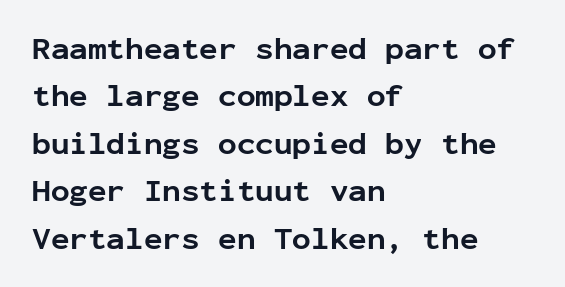
Q: Is the text bold? A: Yes.
Q: Is the text italic (slanted)? A: No, it is upright.
Q: Is the typeface a serif or a sans-serif typeface? A: Sans-serif.
Q: Is the text underlined? A: No.
Q: How is the paragraph aligned? A: Left-aligned.
Q: Is the spacing between letters normal or unusually wide? A: Normal.
Q: Is the spacing between lines tight, normal or loose? A: Normal.
Q: Width (condensed, normal, or wide)? A: Normal.
Q: Stroke contrast? A: Low.
Q: x-height? A: Medium.
Q: Monospaced? A: Yes.
